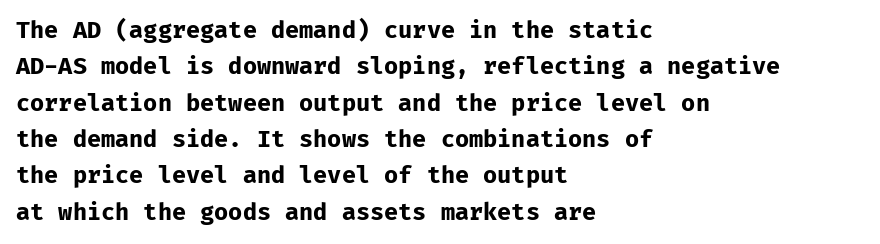
The text block is weighted toward the left margin, trailing off unevenly rightward. These lines carry a lot of weight — the face is fully bold. The letters stand upright; this is a roman face. Each row of text sits above clean, open space. This rendering leaves character spacing at its baseline value.
